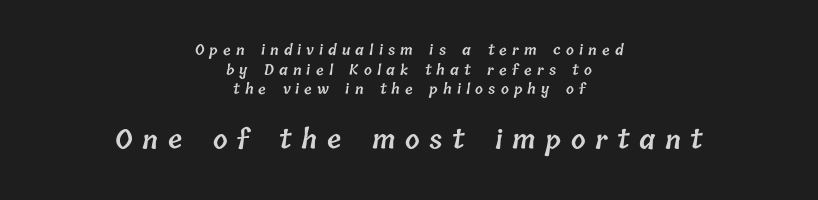
The image shows 26 px text type; set centered, normal line spacing (1.4x), unusually wide letter spacing (+0.37 em), not underlined; the second (bottom) block is 1.86x larger.
